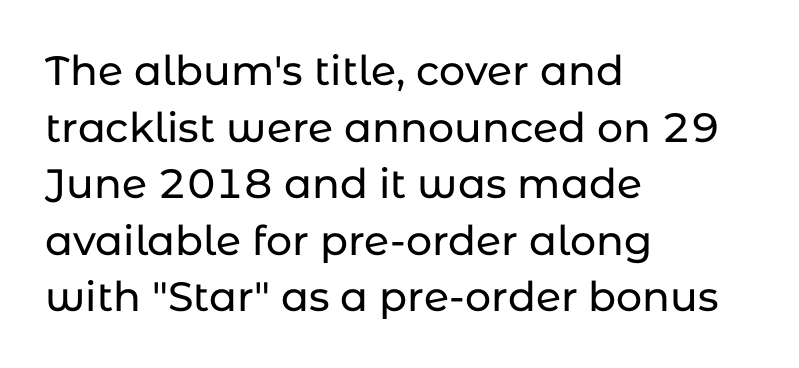
{"serif": "no", "italic": "no", "width": "normal", "stroke_contrast": "low", "x_height": "medium", "monospaced": "no", "underline": "no", "align": "left", "line_spacing": "normal", "line_spacing_ratio": 1.38, "letter_spacing": "normal", "letter_spacing_em": 0.0, "glyph_px": 41}
